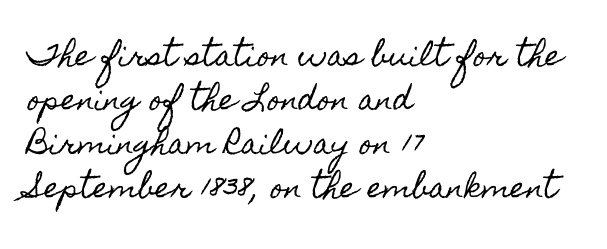
The image shows 28 px condensed type; set left-aligned, normal line spacing (1.57x), normal letter spacing, not underlined; a small x-height.
